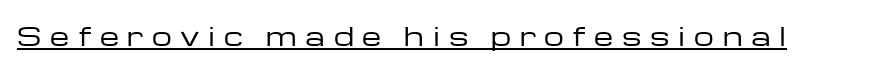
The image shows 25 px text type, upright; set unusually wide letter spacing (+0.35 em), underlined.
